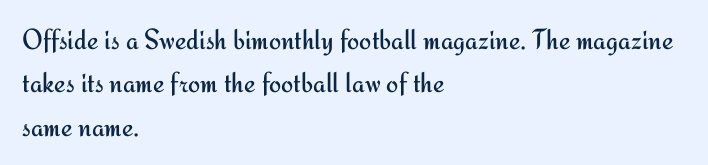
The image shows 29 px regular-weight sans-serif type, upright; set left-aligned, normal line spacing (1.5x), normal letter spacing, not underlined; medium stroke contrast and a small x-height.
